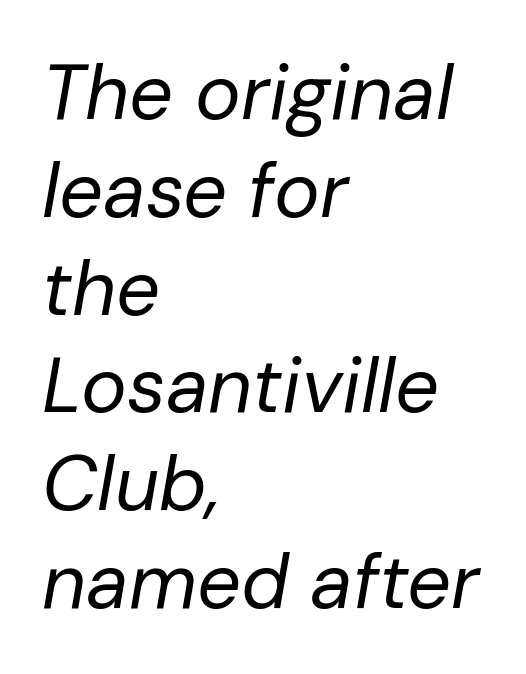
{"italic": "yes", "lean": "right", "slant_degrees": 10, "bold": "no", "weight": "regular", "width": "normal", "stroke_contrast": "low", "x_height": "medium", "monospaced": "no", "underline": "no", "align": "left", "line_spacing": "normal", "line_spacing_ratio": 1.27, "letter_spacing": "normal", "letter_spacing_em": 0.0, "glyph_px": 77}
